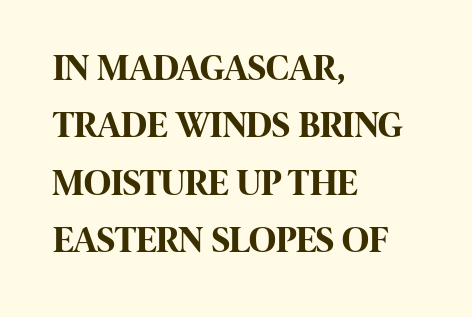
Are there feet on the stems? There aren't — it's a sans. Tracking here is standard; glyphs follow each other at the usual distance. The rag falls on the right side of this text block. Ascenders rise straight up at ninety degrees.
